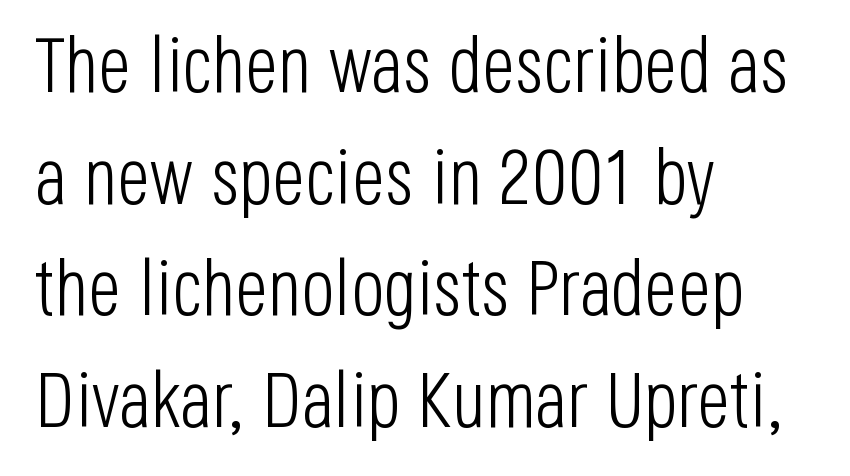
Baseline-to-baseline distance is the conventional proportion of letter height. The foot of each line stays bare and open. Unlike italic type, these characters show no tilt at all. A typesetter would call this proportional, since set widths differ per character. Caption: multi-line text, flush left, ragged right.
